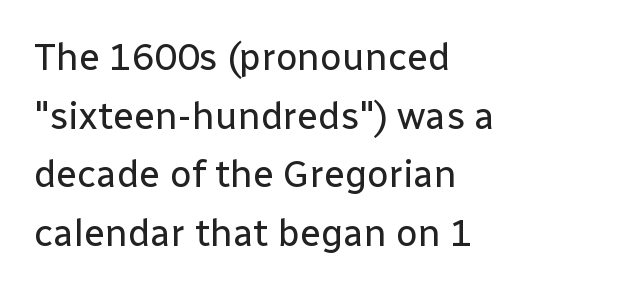
The image shows 38 px regular-weight sans-serif type, upright; set left-aligned, normal line spacing (1.54x), normal letter spacing, not underlined; low stroke contrast and a medium x-height.
